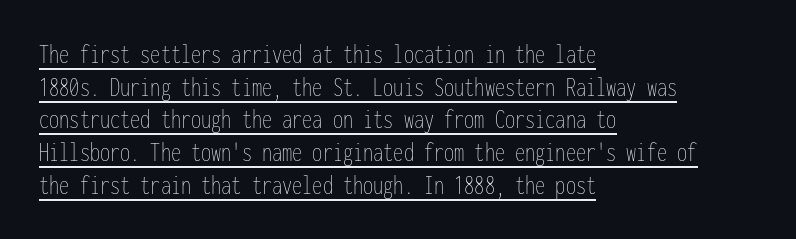
The face used here appears with an underline applied. Each line starts at the same left margin while the right side varies. The passage shown is not bold in any degree. The font's upright variant was chosen for this text. You could call the tracking neutral — neither tight nor loose.
